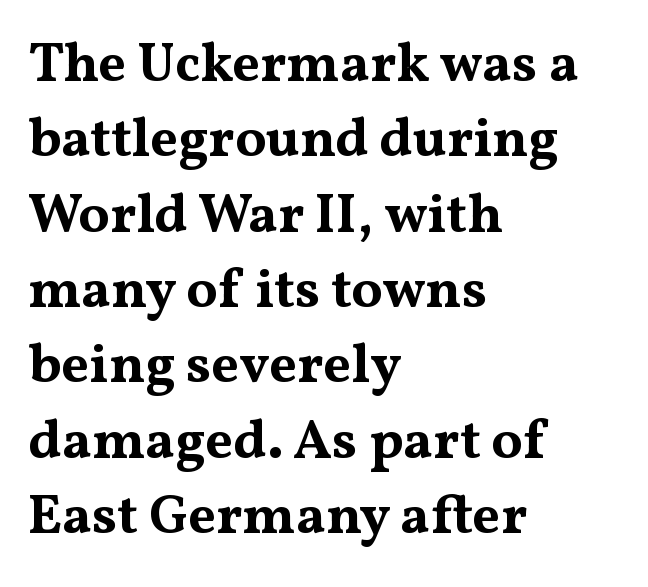
Descender tails drop into unmarked territory. Spacing verdict: proportional, widths tailored to each character. Italic? Not at all — the glyphs are vertical. Does the copy run flush right? No — it runs flush left.
